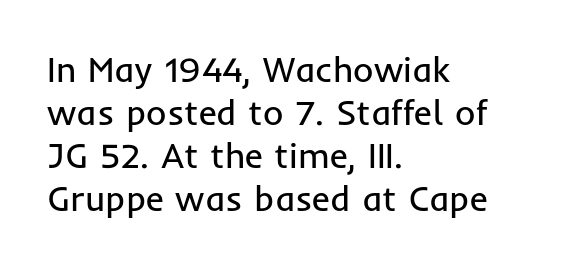
Q: Is the text bold? A: No.
Q: Is the text italic (slanted)? A: No, it is upright.
Q: Is the typeface a serif or a sans-serif typeface? A: Sans-serif.
Q: Is the text underlined? A: No.
Q: How is the paragraph aligned? A: Left-aligned.
Q: Is the spacing between letters normal or unusually wide? A: Normal.
Q: Width (condensed, normal, or wide)? A: Normal.
Q: Stroke contrast? A: Low.
Q: x-height? A: Medium.
Q: Monospaced? A: No.
